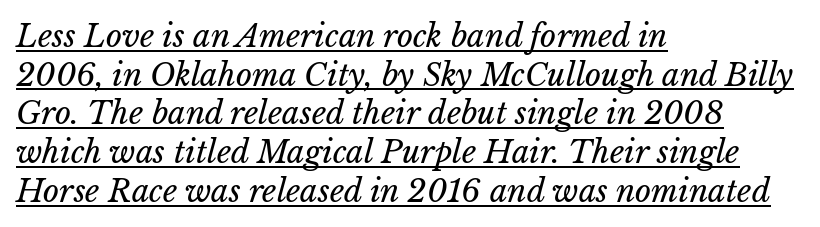
Q: Is the text bold? A: No.
Q: Is the text italic (slanted)? A: Yes, it leans right by about 15 degrees.
Q: Is the text underlined? A: Yes.
Q: How is the paragraph aligned? A: Left-aligned.
Q: Is the spacing between letters normal or unusually wide? A: Normal.
Q: Is the spacing between lines tight, normal or loose? A: Normal.
Q: Width (condensed, normal, or wide)? A: Normal.
Q: Stroke contrast? A: Low.
Q: x-height? A: Medium.
Q: Monospaced? A: No.
